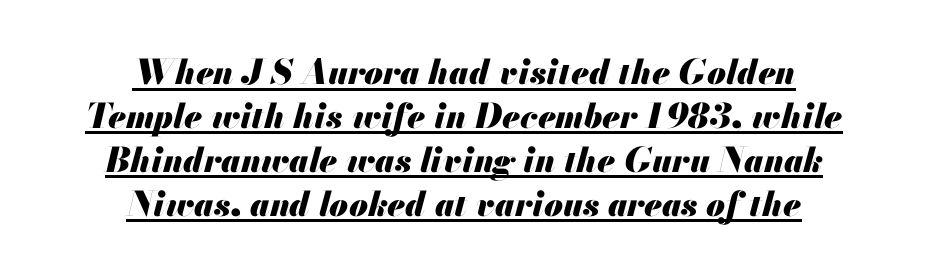
The image shows 34 px heavy type, italic (leaning right); set centered, normal line spacing (1.29x), normal letter spacing, underlined; medium stroke contrast and a small x-height.
